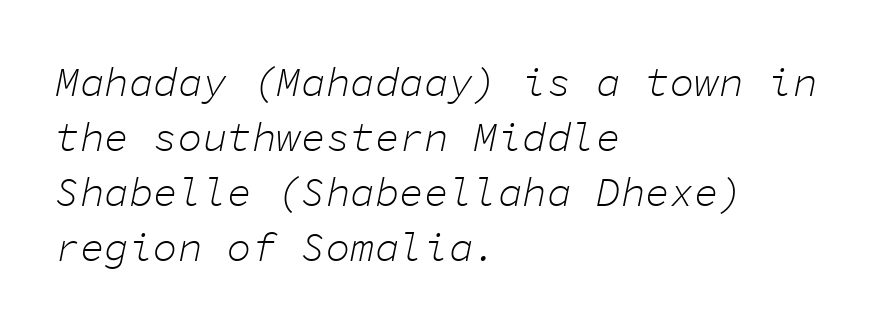
{"italic": "yes", "lean": "right", "slant_degrees": 11, "bold": "no", "weight": "light", "width": "normal", "stroke_contrast": "low", "x_height": "medium", "monospaced": "yes", "underline": "no", "align": "left", "line_spacing": "normal", "line_spacing_ratio": 1.34, "letter_spacing": "normal", "letter_spacing_em": 0.0, "glyph_px": 41}
